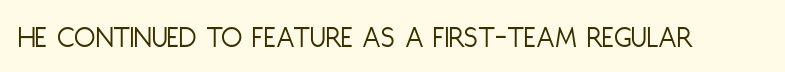
The line texture is even and compact thanks to regular tracking. Characters remain perfectly vertical along every line. Do the characters align in a grid? No, the font is proportional. Check under the words: just untouched page. The glyphs in this specimen are sans serif. Summary of weight: not heavy and not bold.
